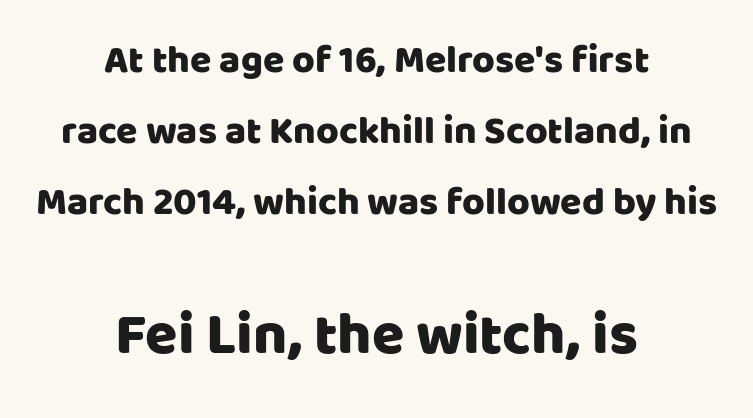
A student would notice the bottom passage is typeset larger than what precedes it. Typeset on center — no edge is straight. Think of a printed novel: that variable character pitch is what you see here. Glyph-to-glyph distance matches everyday printed text.
